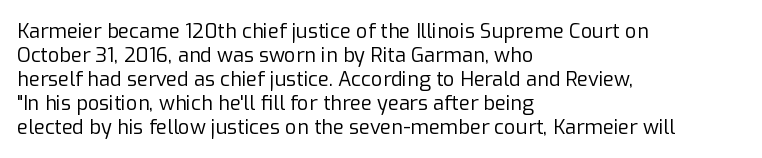
The image shows 20 px text type, upright; set left-aligned, line spacing 1.2x, normal letter spacing, not underlined.
